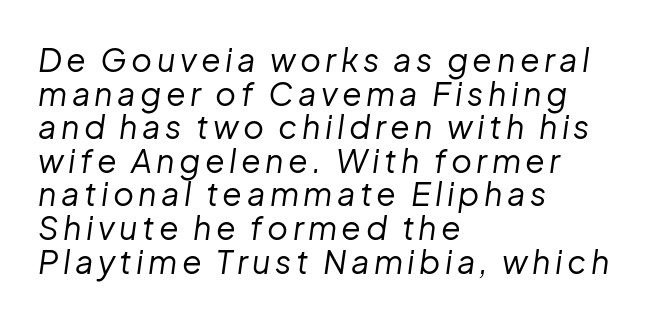
{"italic": "yes", "lean": "right", "slant_degrees": 8, "bold": "no", "weight": "regular", "width": "normal", "stroke_contrast": "low", "x_height": "medium", "monospaced": "no", "underline": "no", "align": "left", "line_spacing": "tight", "line_spacing_ratio": 1.05, "glyph_px": 32}
